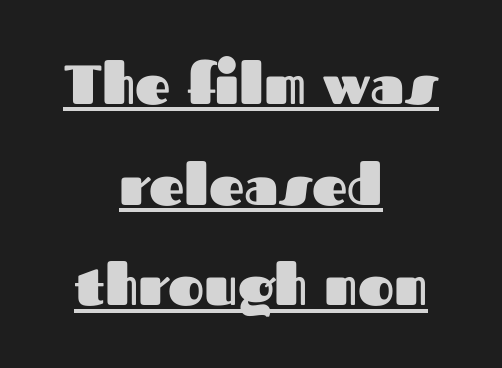
Q: Is the text bold? A: Yes.
Q: Is the text italic (slanted)? A: No, it is upright.
Q: Is the typeface a serif or a sans-serif typeface? A: Sans-serif.
Q: Is the text underlined? A: Yes.
Q: How is the paragraph aligned? A: Centered.
Q: Is the spacing between letters normal or unusually wide? A: Normal.
Q: Width (condensed, normal, or wide)? A: Normal.
Q: Stroke contrast? A: Medium.
Q: x-height? A: Medium.
Q: Monospaced? A: No.
